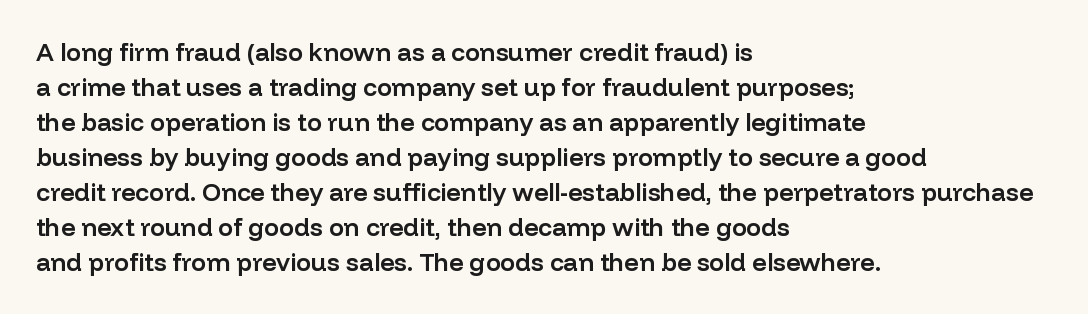
Q: Is the text bold? A: Semi-bold.
Q: Is the text italic (slanted)? A: No, it is upright.
Q: Is the text underlined? A: No.
Q: How is the paragraph aligned? A: Left-aligned.
Q: Is the spacing between letters normal or unusually wide? A: Normal.
Q: Is the spacing between lines tight, normal or loose? A: Normal.
